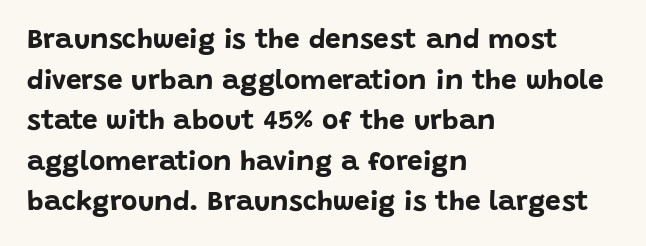
Notice how descenders clear the ascenders below comfortably — that's standard leading. You could call the tracking neutral — neither tight nor loose. The passage is arranged the way most books set body copy — flush left. This is sans-serif lettering, the kind often seen on screens and signage.
